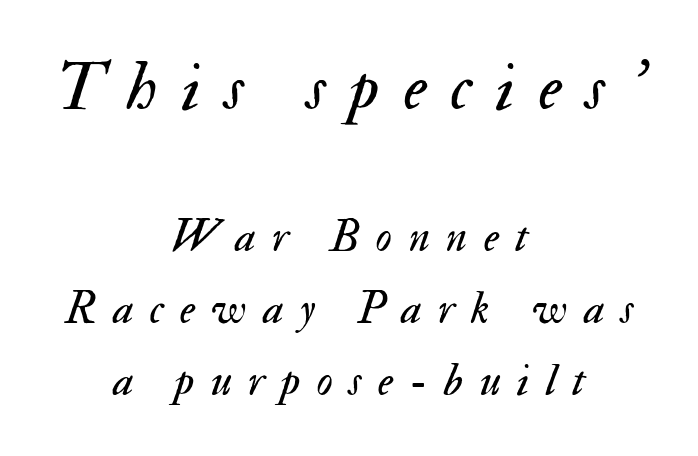
The space beneath each line is pristine and unruled. Does the copy run flush right? No — it is centered line by line. Is there much room between lines? A standard amount, neither cramped nor airy. Varying glyph widths throughout — classic text-font behaviour. Words appear elongated and porous because spacing is wide.
